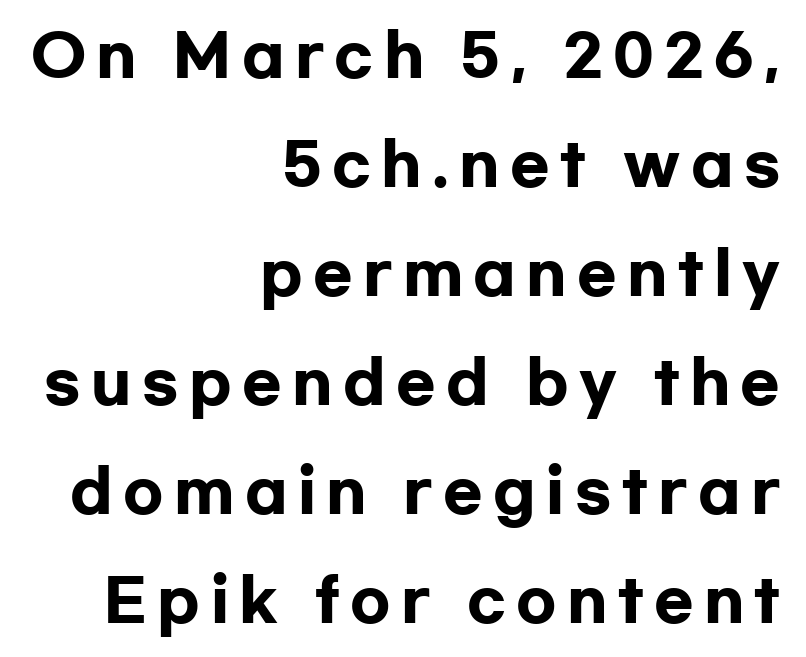
Does the copy run flush right? Yes — the right margin is perfectly even. The glyphs have the mass of a bold cut. The lettering holds an erect, upright posture throughout. A typesetter would call this proportional, since set widths differ per character. A typesetter would label this face a sans. Bare-footed words on every line.
